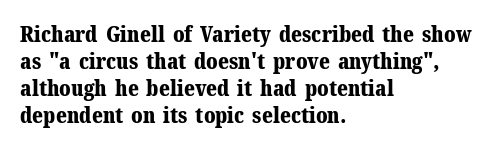
Q: Is the text bold? A: Yes.
Q: Is the text italic (slanted)? A: No, it is upright.
Q: Is the text underlined? A: No.
Q: How is the paragraph aligned? A: Left-aligned.
Q: Is the spacing between letters normal or unusually wide? A: Normal.
